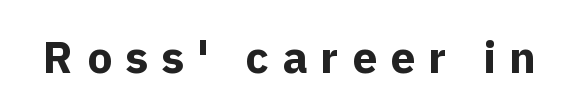
Heavy-handed strokes throughout: this text is bold. Just letters on the line, the space beneath them empty. Does the type have serifs? No, each stem ends abruptly. Ascenders rise straight up at ninety degrees.
